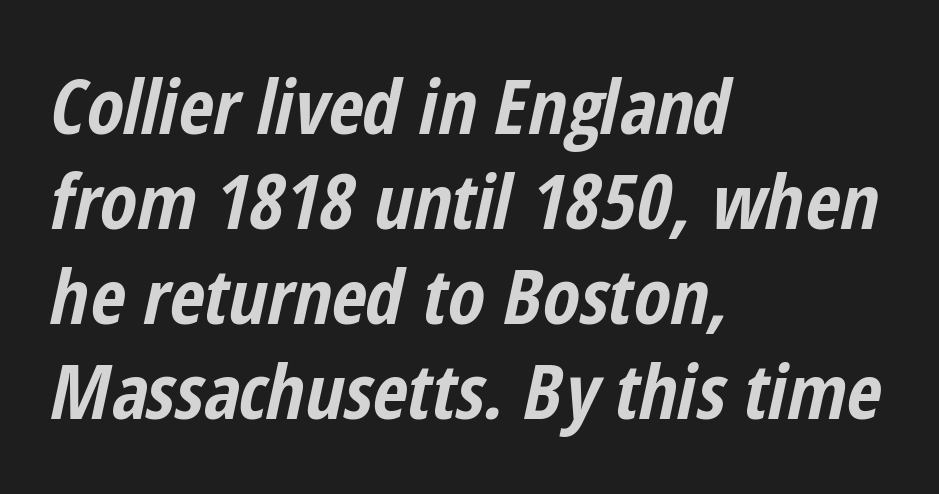
The image shows 76 px bold, condensed type, italic (leaning right); set left-aligned, normal line spacing (1.25x), normal letter spacing, not underlined; low stroke contrast and a medium x-height.
